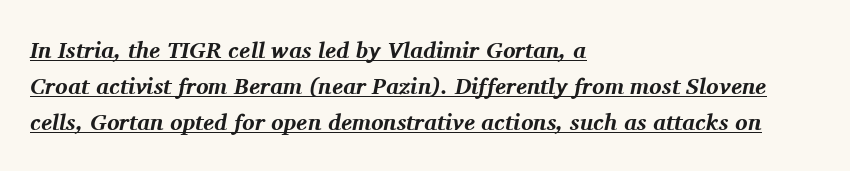
The image shows 23 px bold type, italic (leaning right); set left-aligned, normal line spacing (1.56x), normal letter spacing, underlined.
